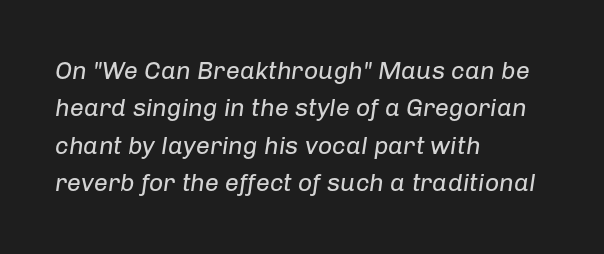
Q: Is the text bold? A: No.
Q: Is the text italic (slanted)? A: Yes, it leans right by about 8 degrees.
Q: Is the text underlined? A: No.
Q: How is the paragraph aligned? A: Left-aligned.
Q: Is the spacing between letters normal or unusually wide? A: Normal.
Q: Is the spacing between lines tight, normal or loose? A: Normal.
